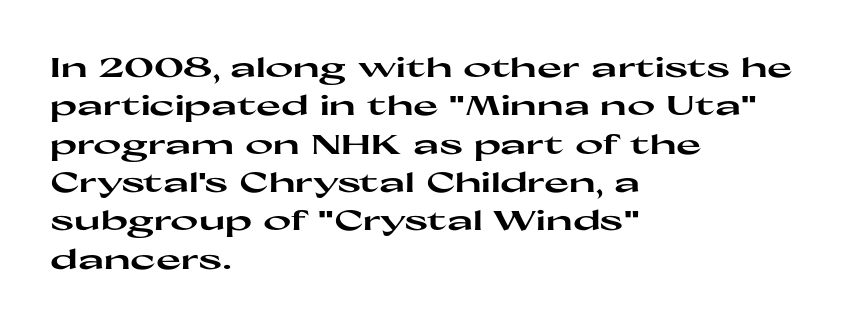
Glyph-to-glyph distance matches everyday printed text. Notice how thick the strokes are: this is what a full bold looks like. A normal amount of white space separates one row of letters from the next. Only glyphs here, with clear space below each row. Vertical strokes here are truly vertical.
